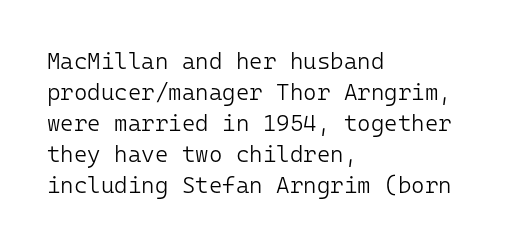
{"italic": "no", "bold": "no", "underline": "no", "align": "left", "line_spacing": "normal", "line_spacing_ratio": 1.35, "letter_spacing": "normal", "letter_spacing_em": 0.0, "glyph_px": 23}
